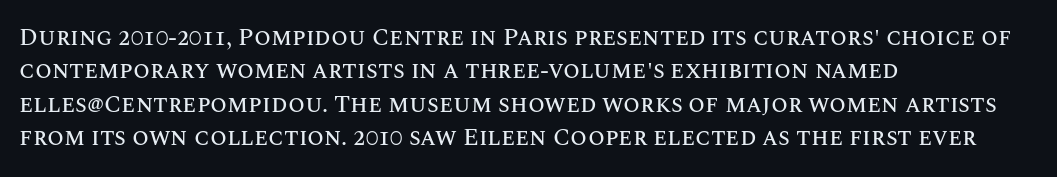
The image shows 24 px text type, upright; set left-aligned, normal line spacing (1.39x), normal letter spacing, not underlined.
